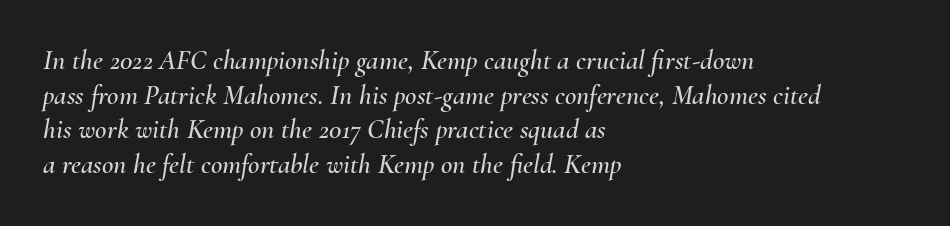
{"italic": "yes", "lean": "right", "slant_degrees": 10, "width": "normal", "stroke_contrast": "medium", "x_height": "small", "monospaced": "no", "underline": "no", "align": "left", "line_spacing_ratio": 1.24, "letter_spacing": "normal", "letter_spacing_em": 0.0, "glyph_px": 28}
